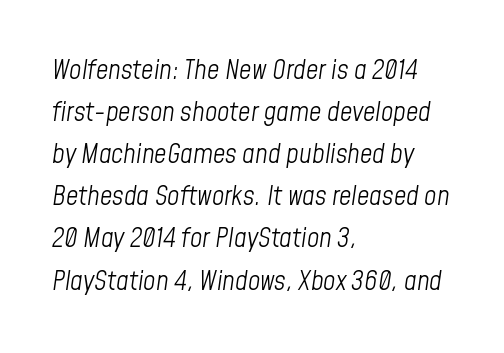
Decoration check: the copy has no underline. In terms of posture, this sample is oblique. The vertical gap from one line to the next is medium. Weight class: somewhere from thin through regular. What stands out about the letter spacing? Nothing — it is the standard amount. The text block is weighted toward the left margin, trailing off unevenly rightward.
